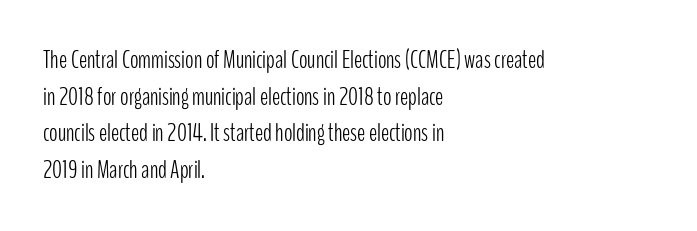
Weight: in the light-to-regular range. In CSS terms this would be text-align: left. The letters stand straight up with perfectly vertical stems. Each new line begins a customary step beneath the previous one. Characters follow at the spacing the type designer built in.
